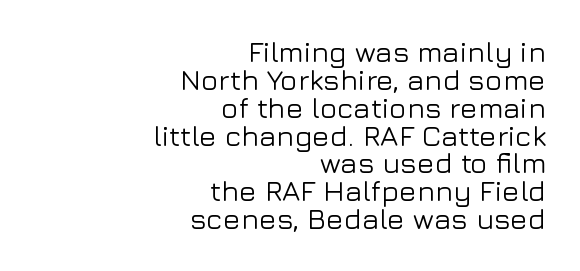
{"serif": "no", "italic": "no", "width": "normal", "stroke_contrast": "low", "x_height": "medium", "monospaced": "no", "underline": "no", "align": "right", "line_spacing": "tight", "line_spacing_ratio": 0.96, "letter_spacing": "normal", "letter_spacing_em": 0.0, "glyph_px": 29}
